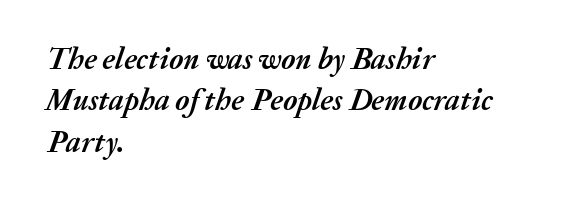
Heavy, bold letterforms. Style check: oblique. The paragraph has a hard left edge and a soft right edge. The space between consecutive lines is moderate.
